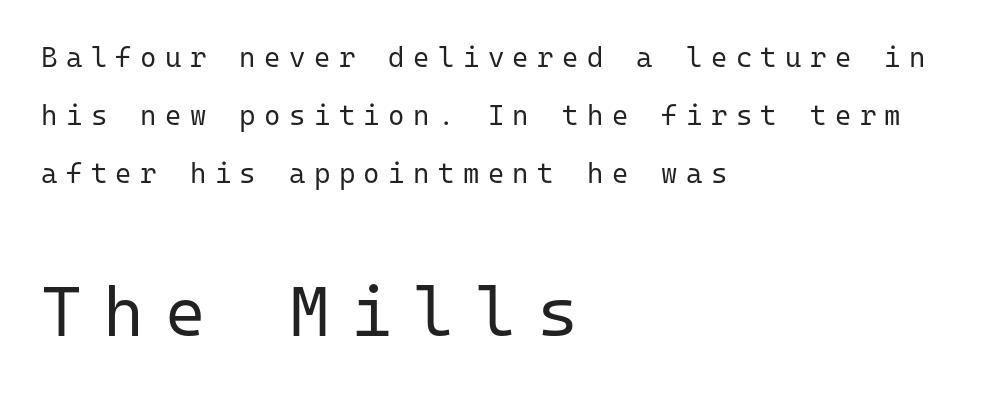
The type sits square on the baseline with zero lean. This is not heavy type; no bold has been used. Does the bottom block carry the larger type? Yes, it does. A classic flush-left, rag-right setting is used for this passage. The face used here is a sans, in the tradition of grotesques and geometrics.
